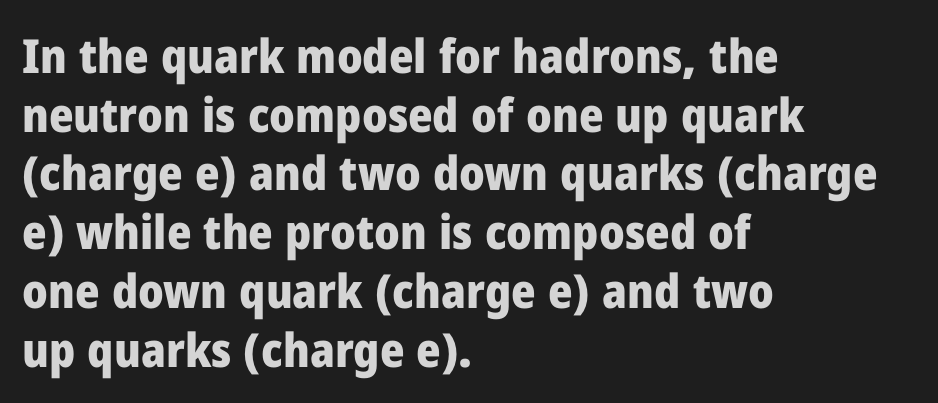
The image shows 47 px heavy sans-serif type, upright; set left-aligned, normal line spacing (1.25x), normal letter spacing, not underlined; low stroke contrast and a medium x-height.
